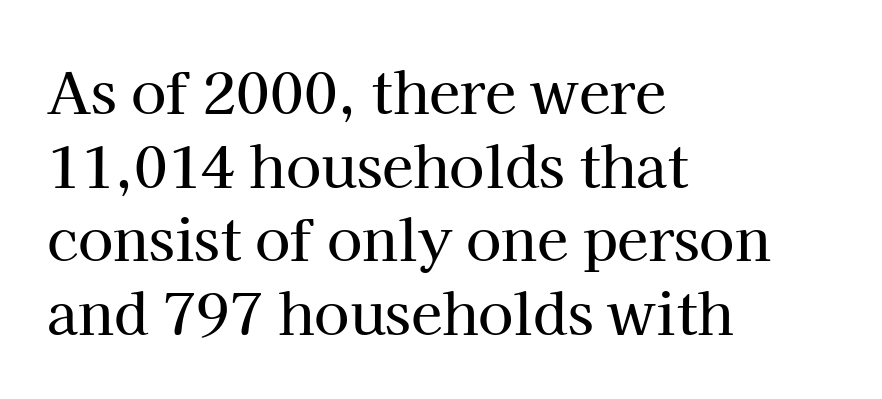
Q: Is the text italic (slanted)? A: No, it is upright.
Q: Is the typeface a serif or a sans-serif typeface? A: Serif.
Q: Is the text underlined? A: No.
Q: How is the paragraph aligned? A: Left-aligned.
Q: Is the spacing between letters normal or unusually wide? A: Normal.
Q: Is the spacing between lines tight, normal or loose? A: Normal.
Q: Width (condensed, normal, or wide)? A: Normal.
Q: Stroke contrast? A: High.
Q: x-height? A: Medium.
Q: Monospaced? A: No.
